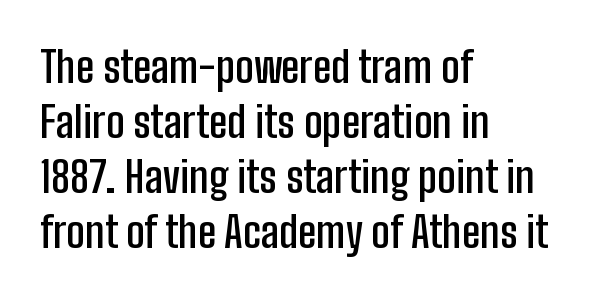
{"serif": "no", "italic": "no", "bold": "semi", "weight": "semibold", "width": "condensed", "stroke_contrast": "low", "x_height": "medium", "monospaced": "no", "underline": "no", "align": "left", "line_spacing": "normal", "line_spacing_ratio": 1.28, "letter_spacing": "normal", "letter_spacing_em": 0.0, "glyph_px": 43}
